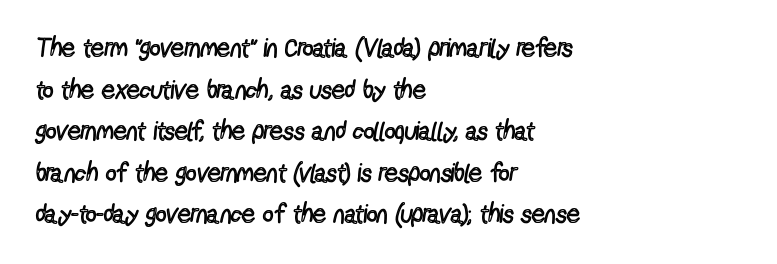
Rule under the text: the space is simply empty. One-word summary of the alignment: left. Stroke thickness stays within the range of a standard reading face or lighter. Rows of type keep a routine distance in the vertical direction. The tracking reads as untouched default to a designer's eye.
